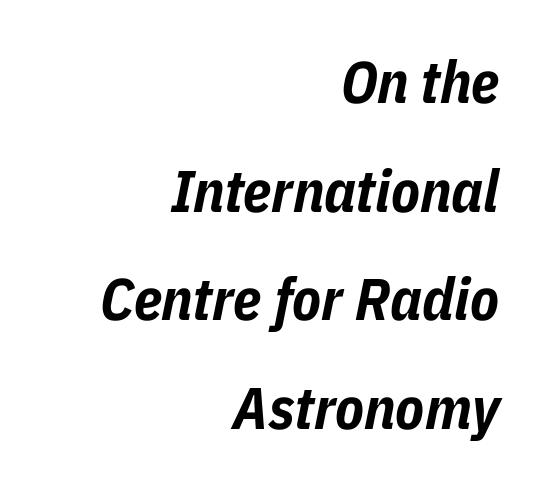
Q: Is the text bold? A: Yes.
Q: Is the text italic (slanted)? A: Yes, it leans right by about 11 degrees.
Q: Is the text underlined? A: No.
Q: How is the paragraph aligned? A: Right-aligned.
Q: Is the spacing between letters normal or unusually wide? A: Normal.
Q: Width (condensed, normal, or wide)? A: Condensed.
Q: Stroke contrast? A: Low.
Q: x-height? A: Medium.
Q: Monospaced? A: No.
